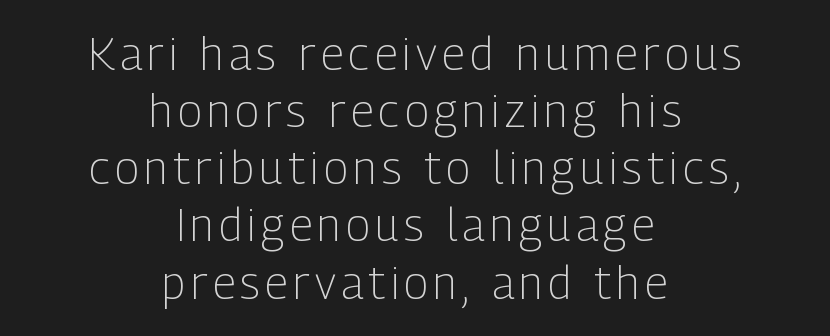
Summary of weight: not heavy and not bold. Type without underlining. Students, observe: this is what conventionally led text looks like. You could not count columns in this text — the font is proportionally spaced. In terms of letterform style, serifs are entirely absent.
